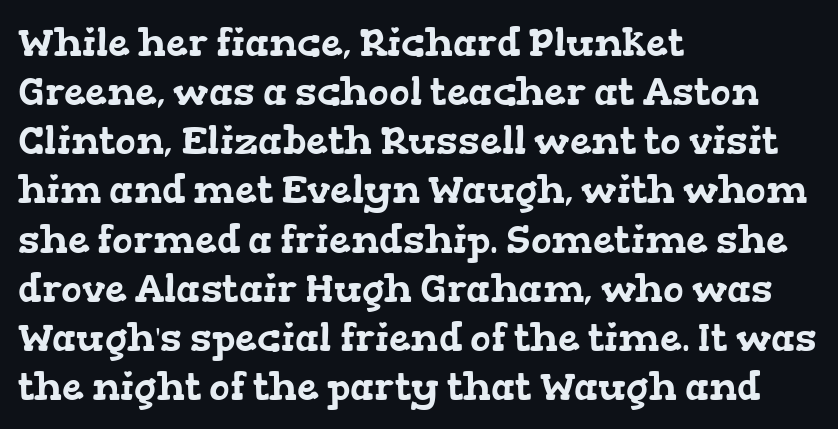
The image shows 39 px wide serif type; set left-aligned, normal line spacing (1.26x), normal letter spacing, not underlined; low stroke contrast and a medium x-height.
